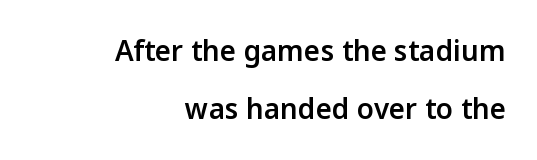
{"serif": "no", "italic": "no", "bold": "semi", "weight": "semibold", "width": "normal", "stroke_contrast": "low", "x_height": "medium", "monospaced": "no", "underline": "no", "align": "right", "line_spacing": "loose", "line_spacing_ratio": 2.08, "letter_spacing": "normal", "letter_spacing_em": 0.0, "glyph_px": 28}
